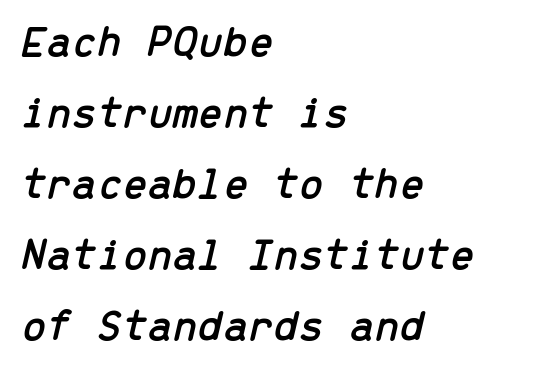
The image shows 45 px text type, italic (leaning right), monospaced; set left-aligned, normal line spacing (1.58x), normal letter spacing, not underlined; low stroke contrast and a medium x-height.
